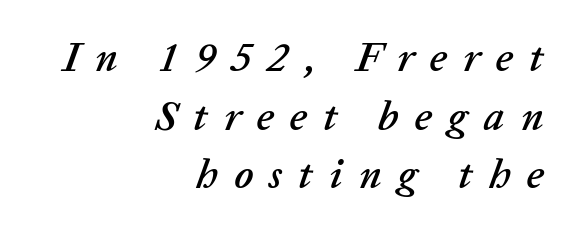
The image shows 41 px text type, italic (leaning right); set right-aligned, normal line spacing (1.43x), unusually wide letter spacing (+0.39 em), not underlined; low stroke contrast and a medium x-height.
